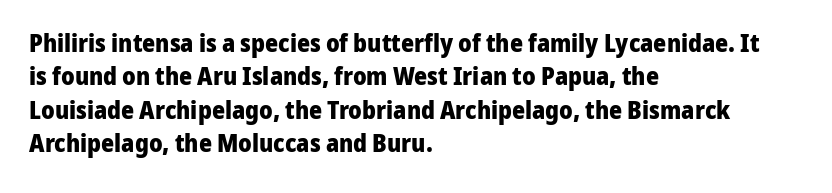
Q: Is the text bold? A: Yes.
Q: Is the text italic (slanted)? A: No, it is upright.
Q: Is the text underlined? A: No.
Q: How is the paragraph aligned? A: Left-aligned.
Q: Is the spacing between letters normal or unusually wide? A: Normal.
Q: Is the spacing between lines tight, normal or loose? A: Normal.
